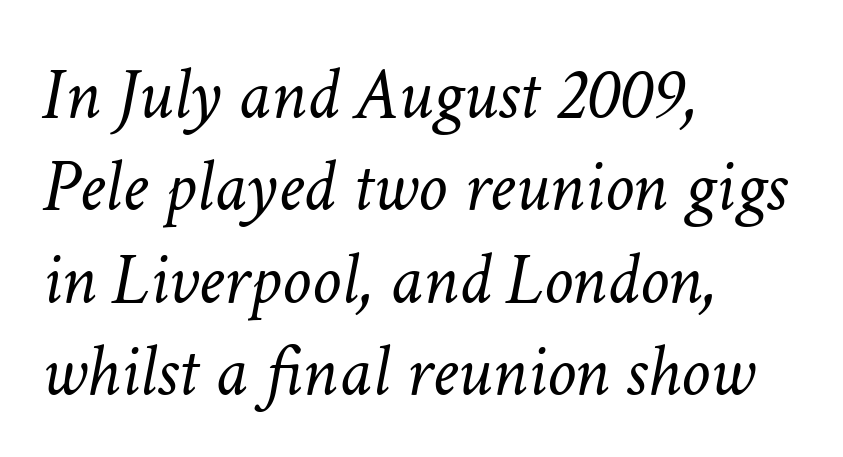
Q: Is the text bold? A: No.
Q: Is the text italic (slanted)? A: Yes, it leans right by about 11 degrees.
Q: Is the text underlined? A: No.
Q: How is the paragraph aligned? A: Left-aligned.
Q: Is the spacing between letters normal or unusually wide? A: Normal.
Q: Is the spacing between lines tight, normal or loose? A: Normal.
Q: Width (condensed, normal, or wide)? A: Normal.
Q: Stroke contrast? A: Low.
Q: x-height? A: Medium.
Q: Monospaced? A: No.
